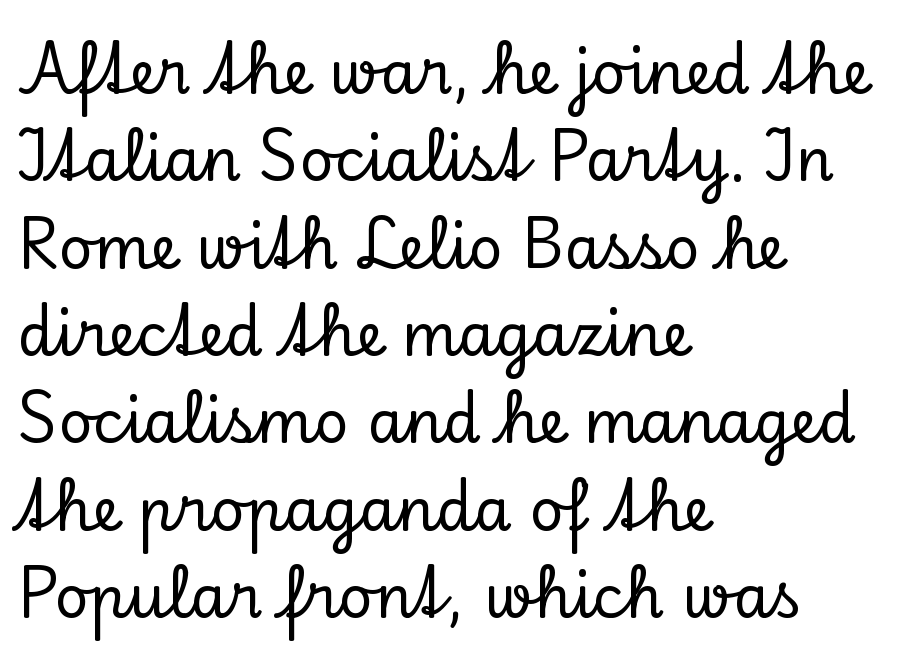
Q: Is the text italic (slanted)? A: No, it is upright.
Q: Is the text underlined? A: No.
Q: How is the paragraph aligned? A: Left-aligned.
Q: Is the spacing between letters normal or unusually wide? A: Normal.
Q: Is the spacing between lines tight, normal or loose? A: Normal.
Q: Width (condensed, normal, or wide)? A: Normal.
Q: Stroke contrast? A: Low.
Q: x-height? A: Small.
Q: Monospaced? A: No.
